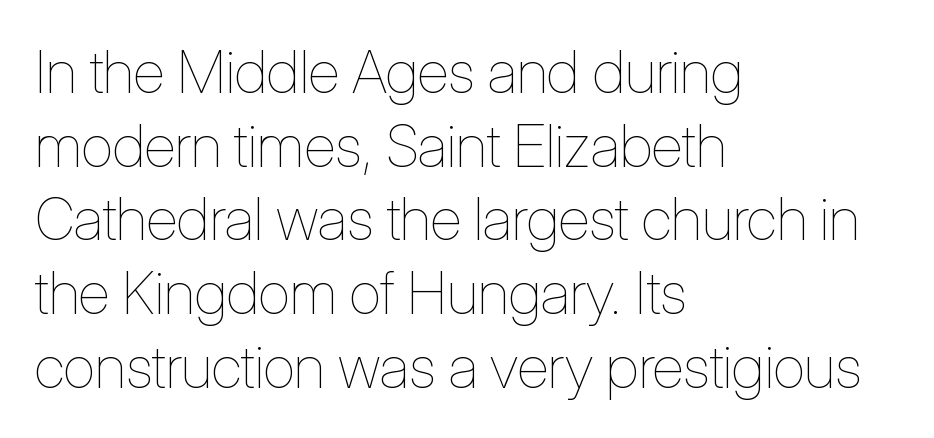
Short and long lines alike share a common starting point at left. Whoever set this chose a conventional vertical rhythm. Vertical strokes here are truly vertical. Think of a printed novel: that variable character pitch is what you see here. Is the letter spacing exaggerated? No — it looks like the ordinary default. Is the stroke heavy? The answer is a plain regular-or-lighter.
